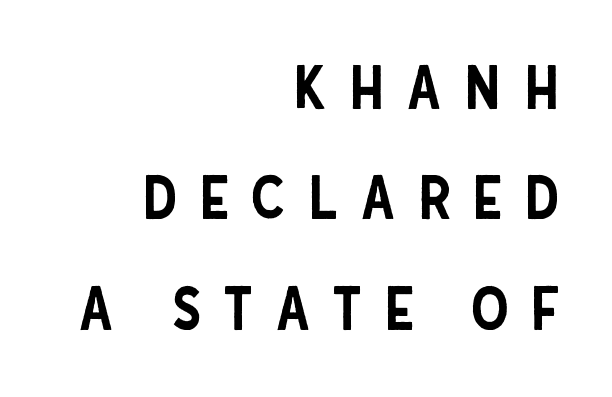
Q: Is the text italic (slanted)? A: No, it is upright.
Q: Is the typeface a serif or a sans-serif typeface? A: Sans-serif.
Q: Is the text underlined? A: No.
Q: How is the paragraph aligned? A: Right-aligned.
Q: Is the spacing between letters normal or unusually wide? A: Unusually wide.
Q: Width (condensed, normal, or wide)? A: Condensed.
Q: Stroke contrast? A: Low.
Q: x-height? A: Large.
Q: Monospaced? A: No.
